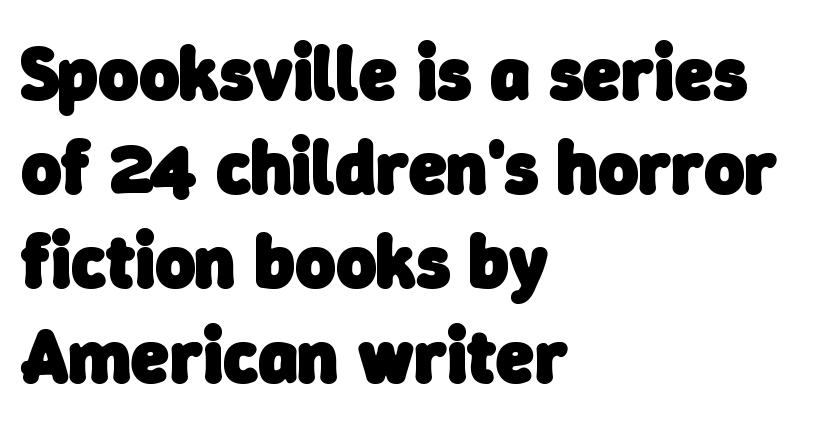
Q: Is the text bold? A: Yes.
Q: Is the typeface a serif or a sans-serif typeface? A: Sans-serif.
Q: Is the text underlined? A: No.
Q: How is the paragraph aligned? A: Left-aligned.
Q: Is the spacing between letters normal or unusually wide? A: Normal.
Q: Width (condensed, normal, or wide)? A: Normal.
Q: Stroke contrast? A: Low.
Q: x-height? A: Medium.
Q: Monospaced? A: No.
